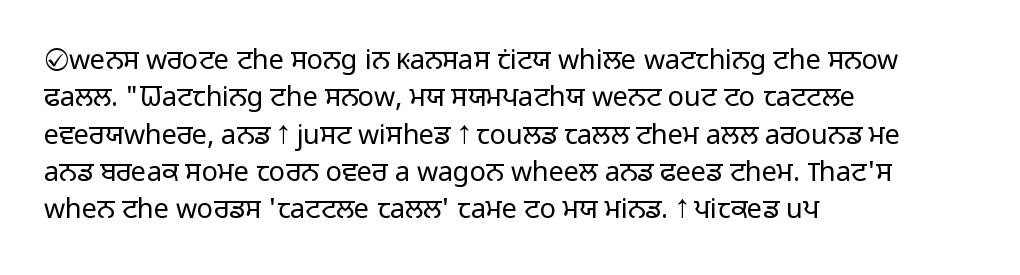
Q: Is the text bold? A: No.
Q: Is the text italic (slanted)? A: No, it is upright.
Q: Is the text underlined? A: No.
Q: How is the paragraph aligned? A: Left-aligned.
Q: Is the spacing between letters normal or unusually wide? A: Normal.
Q: Is the spacing between lines tight, normal or loose? A: Normal.
